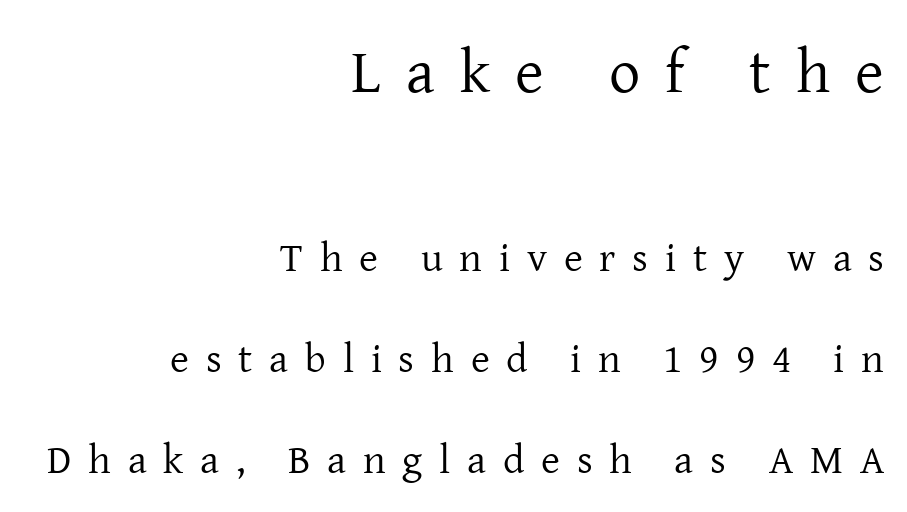
Q: Is the text bold? A: No.
Q: Is the text italic (slanted)? A: No, it is upright.
Q: Is the typeface a serif or a sans-serif typeface? A: Serif.
Q: Is the text underlined? A: No.
Q: How is the paragraph aligned? A: Right-aligned.
Q: Is the spacing between letters normal or unusually wide? A: Unusually wide.
Q: Is the spacing between lines tight, normal or loose? A: Loose.
Q: Which block of text is set in a larger size, the first (top) or the second (bottom)? A: The first (top) one.
Q: Width (condensed, normal, or wide)? A: Normal.
Q: Stroke contrast? A: Low.
Q: x-height? A: Medium.
Q: Monospaced? A: No.
